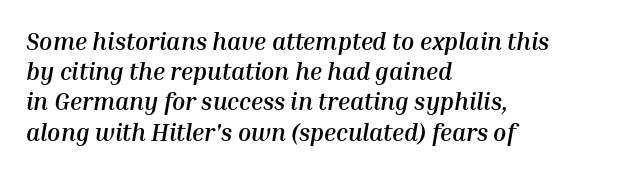
{"italic": "yes", "lean": "right", "slant_degrees": 10, "bold": "yes", "underline": "no", "align": "left", "line_spacing": "normal", "line_spacing_ratio": 1.26, "letter_spacing": "normal", "letter_spacing_em": 0.0, "glyph_px": 24}
